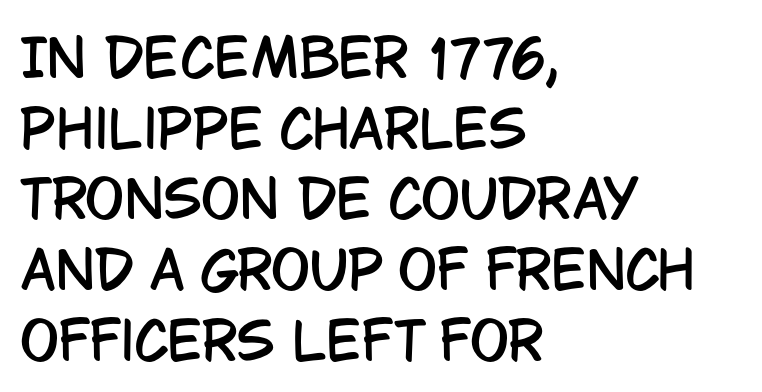
{"serif": "no", "italic": "no", "width": "condensed", "stroke_contrast": "low", "x_height": "large", "monospaced": "no", "underline": "no", "align": "left", "line_spacing": "normal", "line_spacing_ratio": 1.36, "letter_spacing": "normal", "letter_spacing_em": 0.0, "glyph_px": 52}
